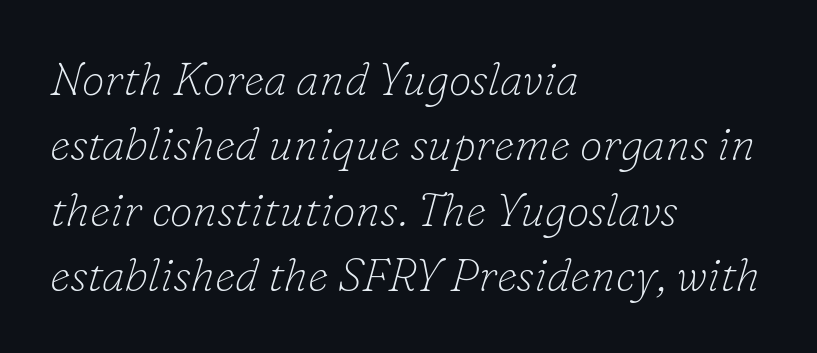
Q: Is the text bold? A: No.
Q: Is the text italic (slanted)? A: Yes, it leans right by about 16 degrees.
Q: Is the typeface a serif or a sans-serif typeface? A: Serif.
Q: Is the text underlined? A: No.
Q: How is the paragraph aligned? A: Left-aligned.
Q: Is the spacing between letters normal or unusually wide? A: Normal.
Q: Is the spacing between lines tight, normal or loose? A: Normal.
Q: Width (condensed, normal, or wide)? A: Normal.
Q: Stroke contrast? A: Low.
Q: x-height? A: Small.
Q: Monospaced? A: No.
